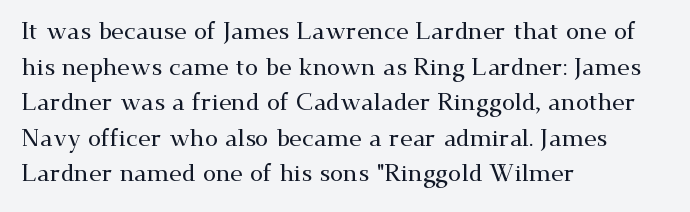
The lettering holds an erect, upright posture throughout. Inter-character spacing is left at the font's built-in metrics. The glyphs are unaccompanied by any horizontal stroke below them. Horizontal alignment here is leftward, the default for most running prose. Is there much room between lines? A standard amount, neither cramped nor airy.
